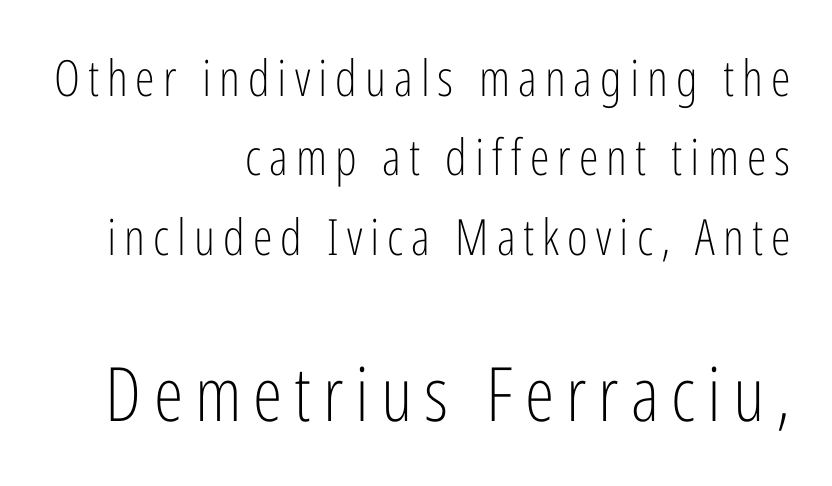
Q: Is the text bold? A: No.
Q: Is the text italic (slanted)? A: No, it is upright.
Q: Is the typeface a serif or a sans-serif typeface? A: Sans-serif.
Q: Is the text underlined? A: No.
Q: How is the paragraph aligned? A: Right-aligned.
Q: Is the spacing between lines tight, normal or loose? A: Normal.
Q: Which block of text is set in a larger size, the first (top) or the second (bottom)? A: The second (bottom) one.
Q: Width (condensed, normal, or wide)? A: Condensed.
Q: Stroke contrast? A: Low.
Q: x-height? A: Medium.
Q: Monospaced? A: No.
